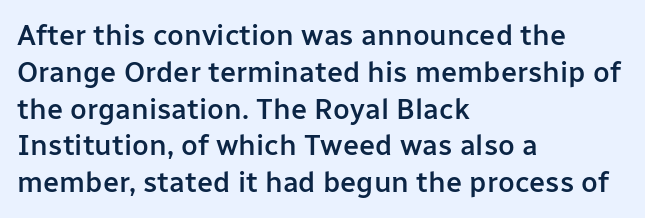
{"serif": "no", "italic": "no", "bold": "semi", "weight": "semibold", "width": "normal", "stroke_contrast": "low", "x_height": "medium", "monospaced": "no", "underline": "no", "align": "left", "line_spacing": "normal", "line_spacing_ratio": 1.27, "letter_spacing": "normal", "letter_spacing_em": 0.0, "glyph_px": 29}
